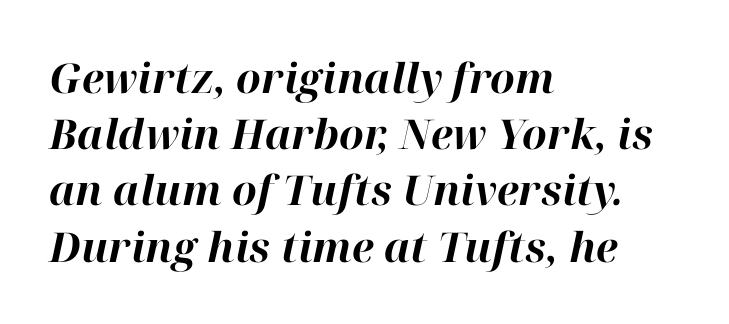
Q: Is the text bold? A: Yes.
Q: Is the text italic (slanted)? A: Yes, it leans right by about 12 degrees.
Q: Is the text underlined? A: No.
Q: How is the paragraph aligned? A: Left-aligned.
Q: Is the spacing between letters normal or unusually wide? A: Normal.
Q: Is the spacing between lines tight, normal or loose? A: Normal.
Q: Width (condensed, normal, or wide)? A: Normal.
Q: Stroke contrast? A: High.
Q: x-height? A: Medium.
Q: Monospaced? A: No.
